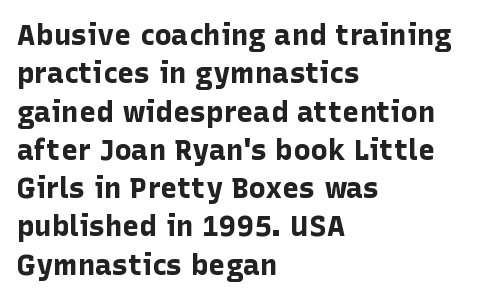
{"serif": "no", "italic": "no", "bold": "yes", "weight": "bold", "width": "normal", "stroke_contrast": "low", "x_height": "medium", "monospaced": "no", "underline": "no", "align": "left", "line_spacing": "normal", "line_spacing_ratio": 1.32, "letter_spacing": "normal", "letter_spacing_em": 0.0, "glyph_px": 29}
